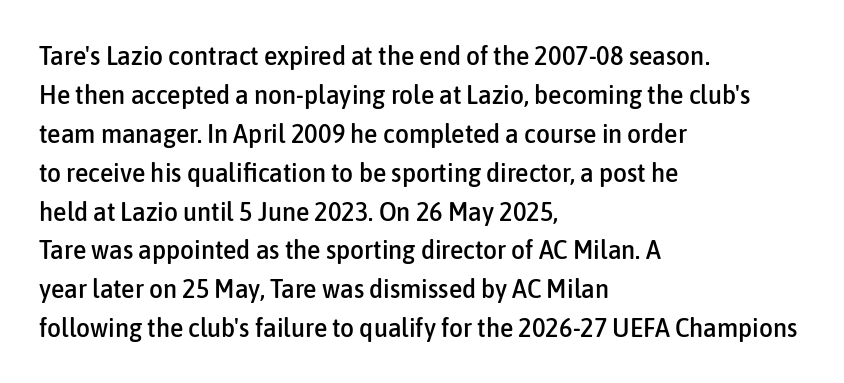
{"italic": "no", "underline": "no", "align": "left", "line_spacing": "normal", "line_spacing_ratio": 1.44, "letter_spacing": "normal", "letter_spacing_em": 0.0, "glyph_px": 27}
